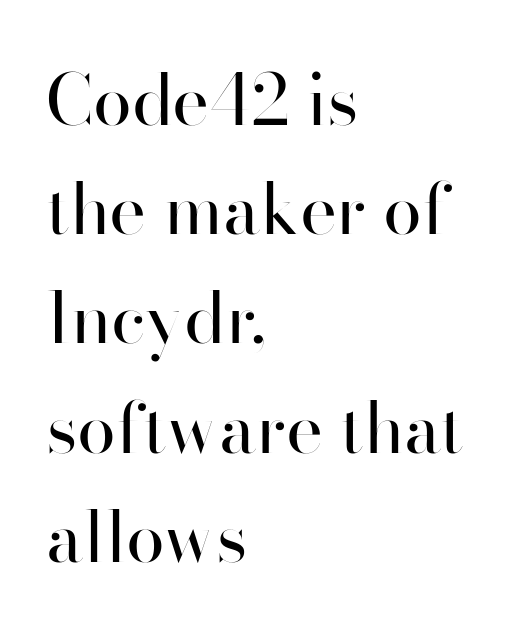
Designer's note — italics off, roman on. The rendering uses natural spacing where letterforms have individual widths. The passage shown is typeset with a sans-serif family. The passage shown stacks its lines at a standard gap. Tracking value appears to be zero — textbook default spacing. Letters rest on an invisible, unmarked baseline.
